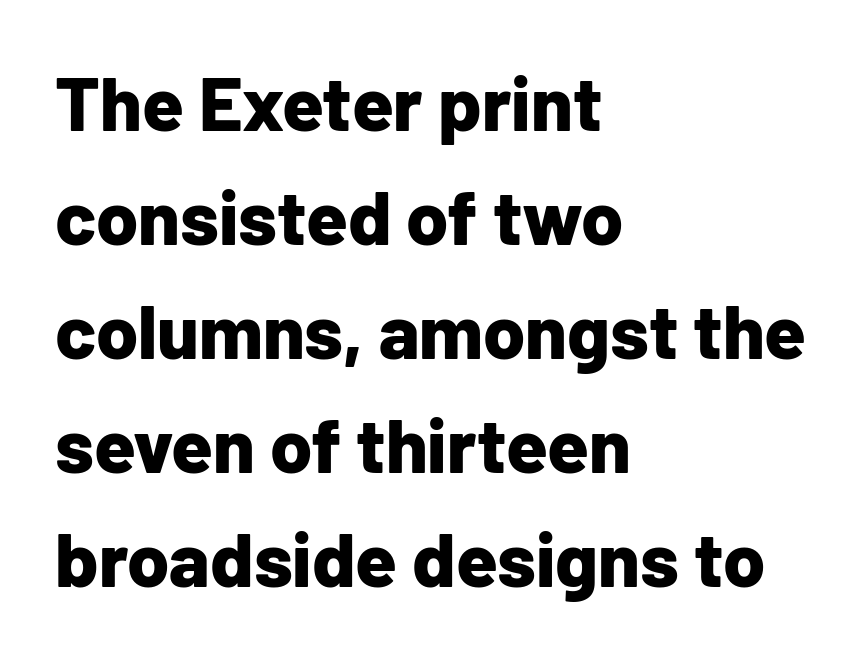
Is this a fixed-width face? No — the glyphs have proportional, varying widths. No extra tracking has been applied to these lines. Pretty heavy lettering here — definitely bold. Interline gaps are of average width in this sample. A clean baseline with only descenders dipping below it.
